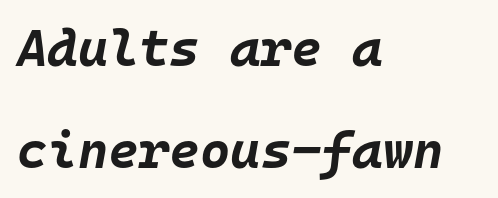
The image shows 52 px bold type, italic (leaning right), monospaced; set left-aligned, loose line spacing (1.96x), normal letter spacing, not underlined; low stroke contrast and a large x-height.
